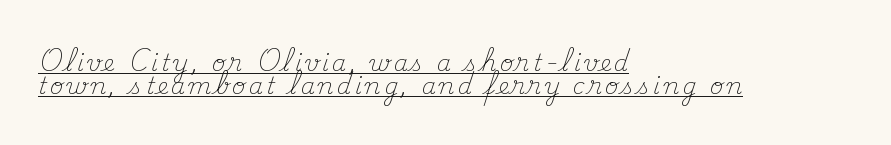
{"bold": "no", "underline": "yes", "align": "left", "line_spacing": "tight", "line_spacing_ratio": 1.01, "glyph_px": 23}
